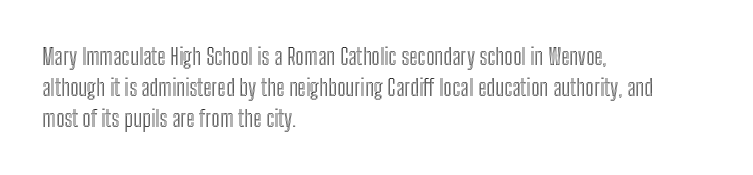
{"italic": "no", "underline": "no", "align": "left", "line_spacing": "normal", "line_spacing_ratio": 1.35, "letter_spacing": "normal", "letter_spacing_em": 0.0, "glyph_px": 23}
